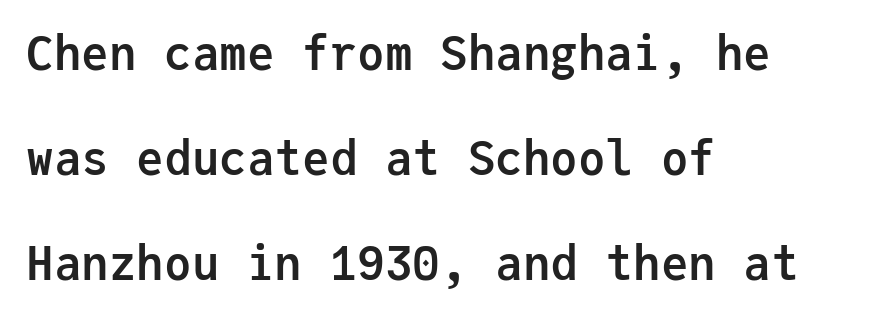
{"serif": "no", "italic": "no", "bold": "yes", "weight": "semibold", "width": "normal", "stroke_contrast": "low", "x_height": "medium", "monospaced": "yes", "underline": "no", "align": "left", "line_spacing": "loose", "line_spacing_ratio": 2.28, "letter_spacing": "normal", "letter_spacing_em": 0.0, "glyph_px": 46}
